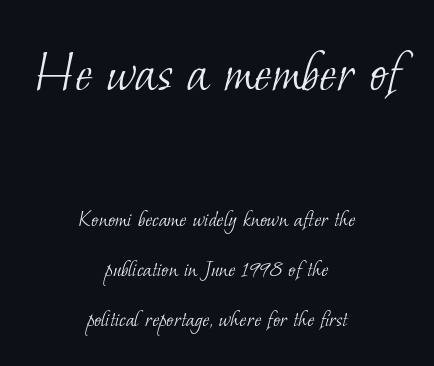
What kind of face is this? One with serifs. Descender tails drop into unmarked territory. The font is comparable to plain body text, perhaps lighter. Default kerning and tracking; the words read as compact shapes.
